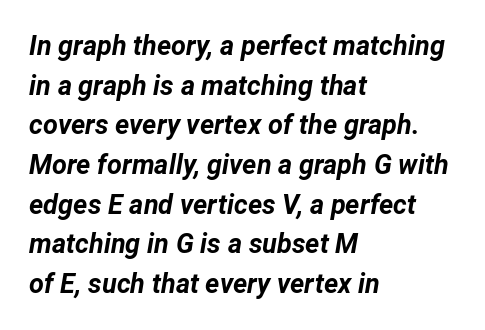
{"italic": "yes", "lean": "right", "slant_degrees": 12, "bold": "yes", "underline": "no", "align": "left", "line_spacing": "normal", "line_spacing_ratio": 1.47, "letter_spacing": "normal", "letter_spacing_em": 0.0, "glyph_px": 27}
